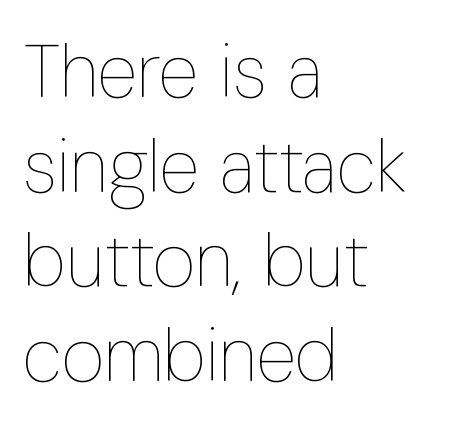
No letter is thick-stroked: the sample isn't bold. Caption: standard tracking, unaltered. Type without underlining. Each letter keeps its own natural width here, so spacing adapts to shape. The compositor pushed each line to the left boundary.
